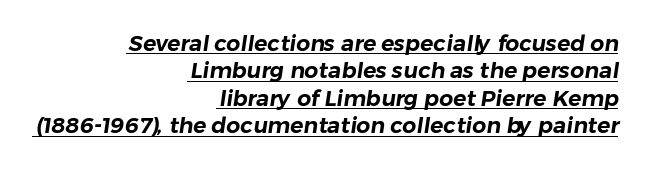
Q: Is the text underlined? A: Yes.
Q: How is the paragraph aligned? A: Right-aligned.
Q: Is the spacing between letters normal or unusually wide? A: Normal.
Q: Is the spacing between lines tight, normal or loose? A: Normal.
